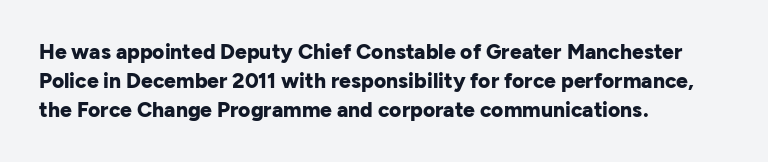
The image shows 21 px bold type, upright; set left-aligned, normal line spacing (1.37x), normal letter spacing, not underlined.
